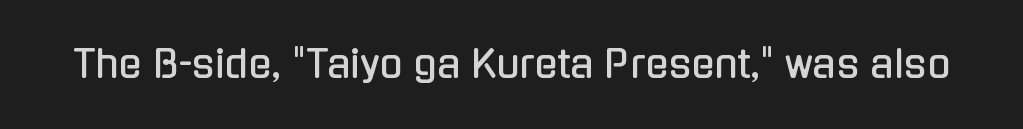
Font category for this specimen: sans-serif. These lines keep a tight, regular rhythm from letter to letter. Ascenders rise straight up at ninety degrees. The specimen omits any rule beneath the text block's lines. The letters advance in unequal steps, a hallmark of proportional type.
